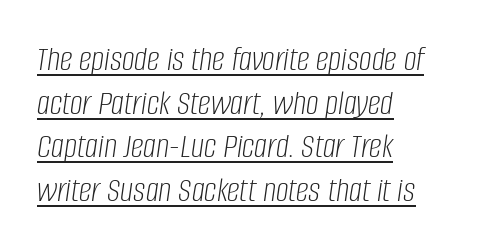
The image shows 36 px light, condensed type, italic (leaning right); set left-aligned, line spacing 1.21x, normal letter spacing, underlined; low stroke contrast and a large x-height.
